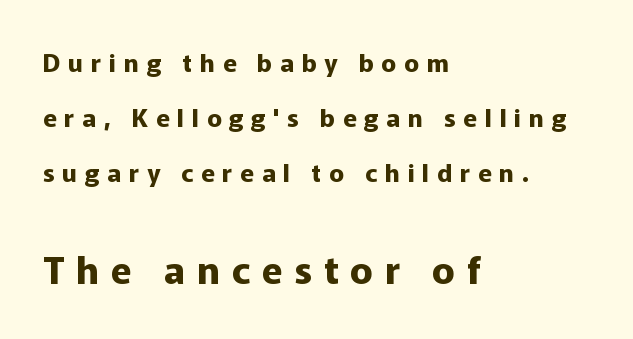
The image shows 38 px bold sans-serif type, upright; set left-aligned, loose line spacing (2.21x), unusually wide letter spacing (+0.31 em), not underlined; the second (bottom) block is 1.52x larger; low stroke contrast and a medium x-height.
